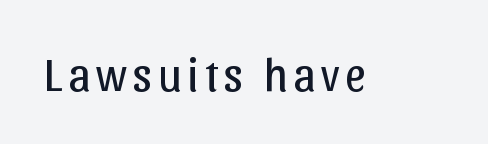
The image shows 46 px regular-weight sans-serif type, upright; set not underlined; low stroke contrast and a medium x-height.
